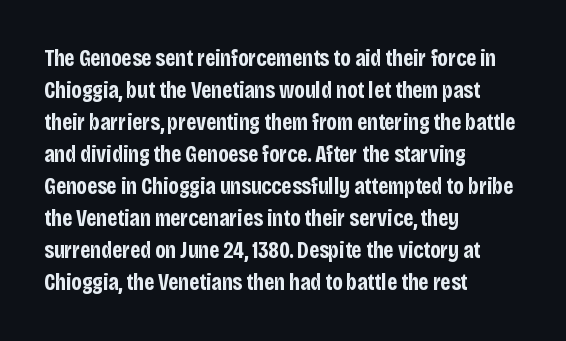
Compared with typical paragraphs, the rows here are spaced about the same. In terms of posture, this sample is upright. You'd pick this weight for a headline — it's a proper bold. Typeset ragged right — the left edge is the straight one.
